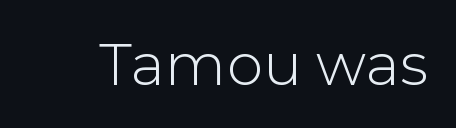
Q: Is the text italic (slanted)? A: No, it is upright.
Q: Is the typeface a serif or a sans-serif typeface? A: Sans-serif.
Q: Is the text underlined? A: No.
Q: Is the spacing between letters normal or unusually wide? A: Normal.
Q: Width (condensed, normal, or wide)? A: Normal.
Q: Stroke contrast? A: Low.
Q: x-height? A: Medium.
Q: Monospaced? A: No.
